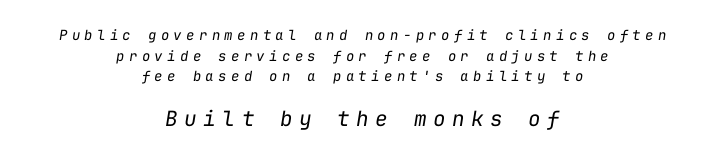
Each new line begins a customary step beneath the previous one. Alignment: centered. What stands out about the letter spacing? Its width — letters are far apart. Compare the two chunks: the lower has the greater cap height.
